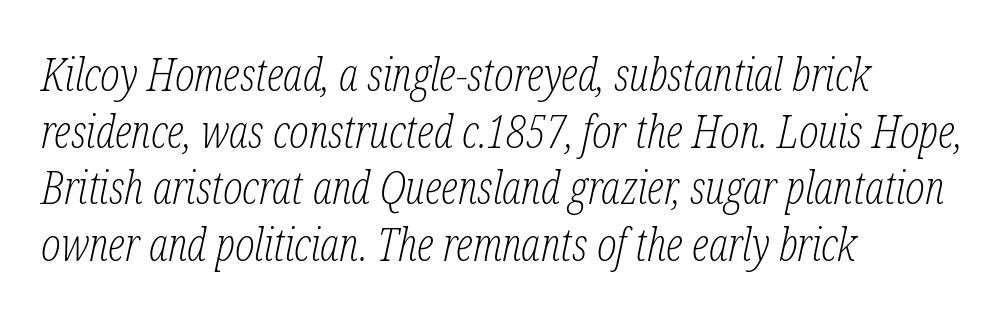
{"serif": "yes", "italic": "yes", "lean": "right", "slant_degrees": 12, "bold": "no", "weight": "light", "width": "condensed", "stroke_contrast": "low", "x_height": "medium", "monospaced": "no", "underline": "no", "align": "left", "line_spacing_ratio": 1.23, "letter_spacing": "normal", "letter_spacing_em": 0.0, "glyph_px": 46}
